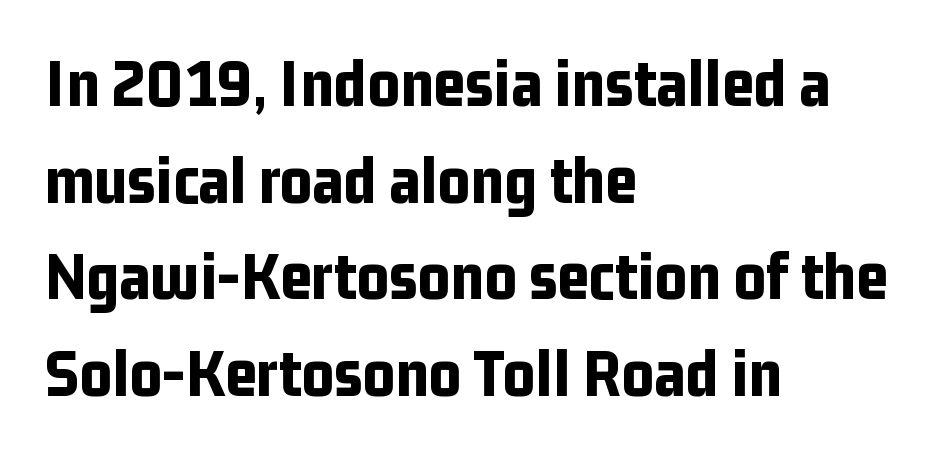
The letters advance in unequal steps, a hallmark of proportional type. Rule under the text: the space is simply empty. Inter-character spacing is left at the font's built-in metrics. Look at the stroke-to-counter ratio: heavy, a bold. You can tell from the bare stems that sans-serif type was used.
